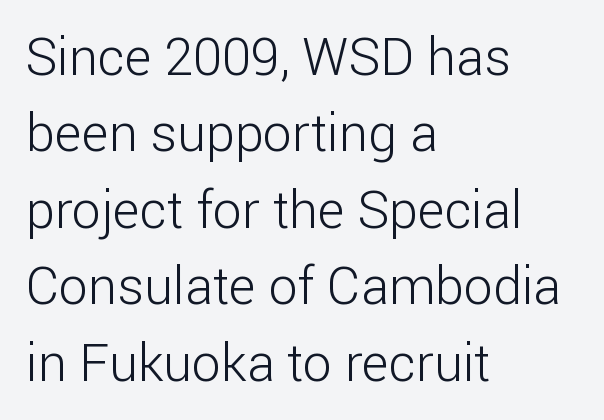
The image shows 52 px light sans-serif type, upright; set left-aligned, normal line spacing (1.47x), normal letter spacing, not underlined; low stroke contrast and a medium x-height.
